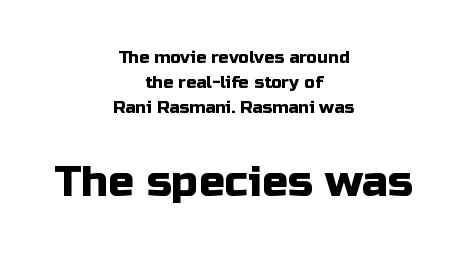
{"serif": "no", "italic": "no", "width": "normal", "stroke_contrast": "low", "x_height": "medium", "monospaced": "no", "underline": "no", "align": "center", "line_spacing": "normal", "line_spacing_ratio": 1.46, "letter_spacing": "normal", "letter_spacing_em": 0.0, "larger_block": "second", "size_ratio": 2.53, "glyph_px": 43}
